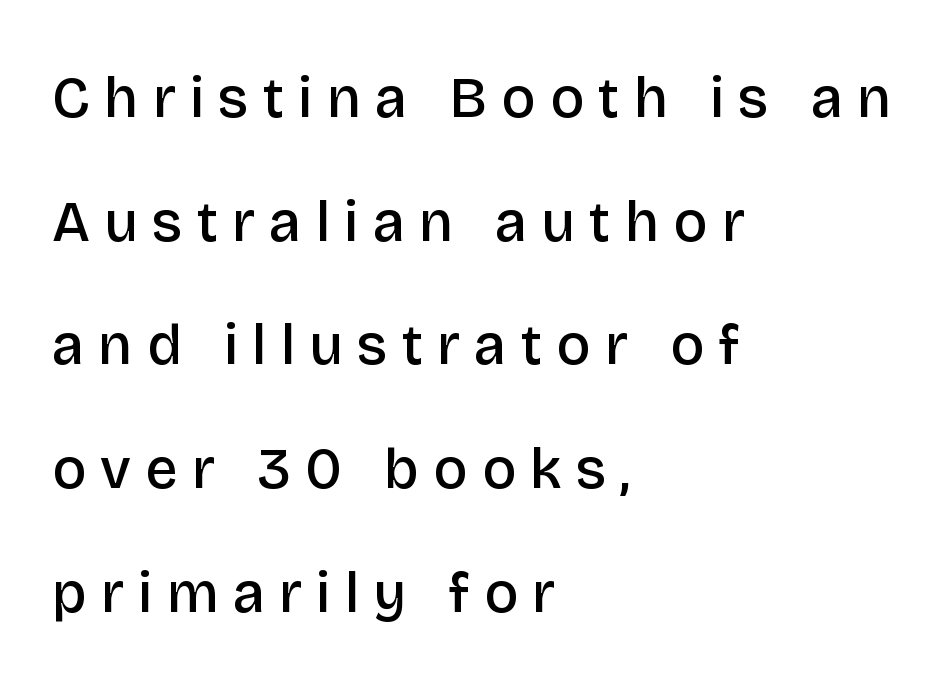
{"serif": "no", "italic": "no", "bold": "semi", "weight": "semibold", "width": "normal", "stroke_contrast": "low", "x_height": "large", "monospaced": "no", "underline": "no", "align": "left", "line_spacing": "loose", "line_spacing_ratio": 2.17, "letter_spacing": "wide", "letter_spacing_em": 0.25, "glyph_px": 57}
